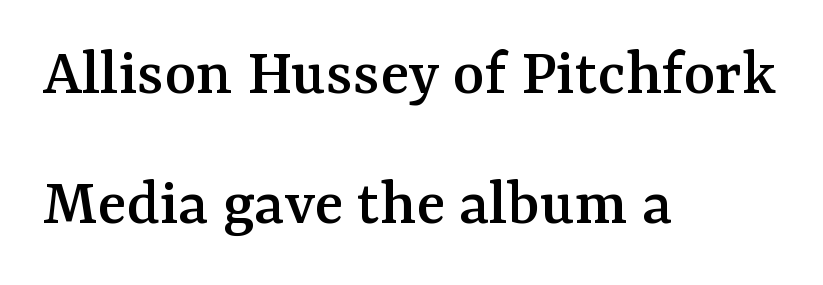
{"serif": "yes", "italic": "no", "width": "normal", "stroke_contrast": "medium", "x_height": "medium", "monospaced": "no", "underline": "no", "align": "left", "line_spacing": "loose", "line_spacing_ratio": 1.91, "letter_spacing": "normal", "letter_spacing_em": 0.0, "glyph_px": 68}
